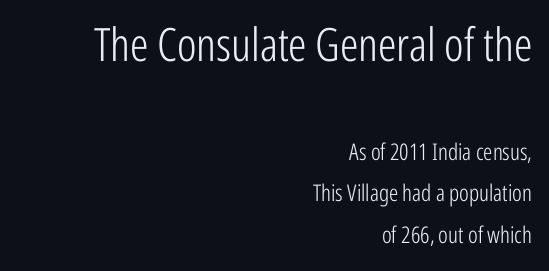
The image shows 46 px light, condensed sans-serif type, upright; set right-aligned, line spacing 1.82x, normal letter spacing, not underlined; the first (top) block is 2.0x larger; low stroke contrast and a medium x-height.
